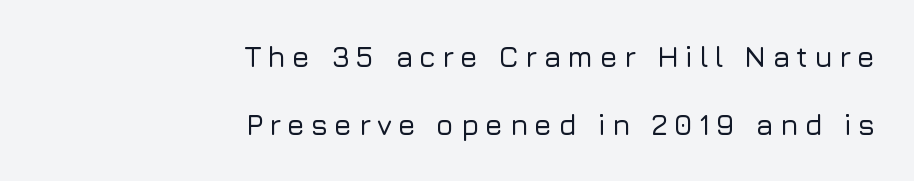
{"serif": "no", "italic": "no", "width": "normal", "stroke_contrast": "low", "x_height": "medium", "monospaced": "no", "underline": "no", "align": "right", "line_spacing": "loose", "line_spacing_ratio": 2.33, "letter_spacing": "wide", "letter_spacing_em": 0.21, "glyph_px": 29}
